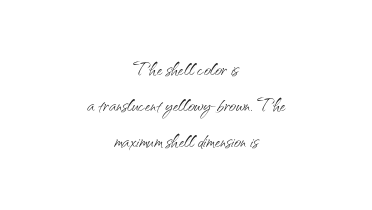
Q: Is the text bold? A: No.
Q: Is the text italic (slanted)? A: Yes.
Q: Is the text underlined? A: No.
Q: How is the paragraph aligned? A: Centered.
Q: Is the spacing between letters normal or unusually wide? A: Normal.
Q: Is the spacing between lines tight, normal or loose? A: Normal.
